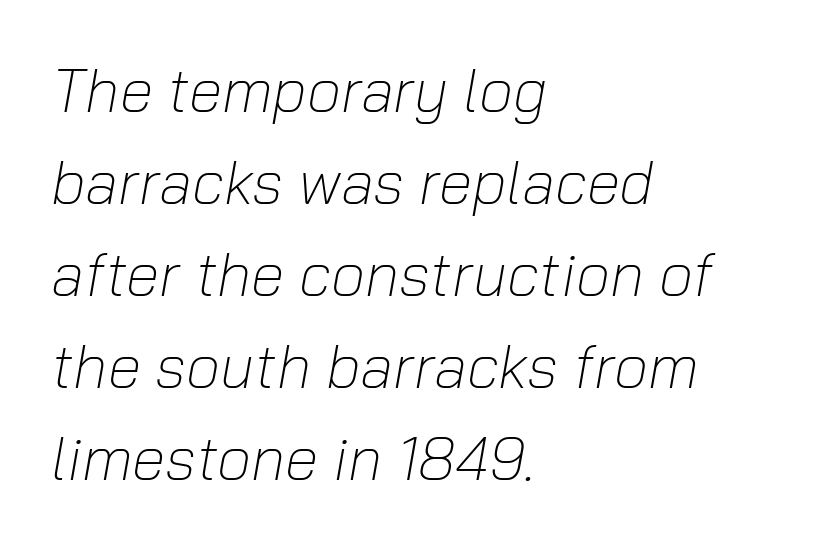
Every character sits at an angle, as italics do. The letters advance in unequal steps, a hallmark of proportional type. The font sits on the lighter half of the weight spectrum, regular included. Vertical spacing — default.
